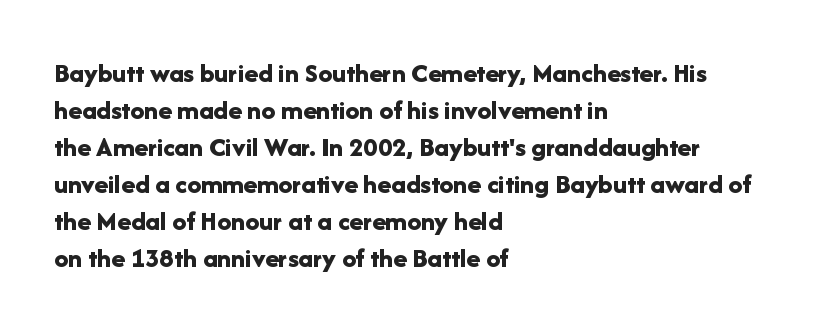
Q: Is the text bold? A: Yes.
Q: Is the text italic (slanted)? A: No, it is upright.
Q: Is the typeface a serif or a sans-serif typeface? A: Sans-serif.
Q: Is the text underlined? A: No.
Q: How is the paragraph aligned? A: Left-aligned.
Q: Is the spacing between letters normal or unusually wide? A: Normal.
Q: Is the spacing between lines tight, normal or loose? A: Normal.
Q: Width (condensed, normal, or wide)? A: Normal.
Q: Stroke contrast? A: Low.
Q: x-height? A: Medium.
Q: Monospaced? A: No.
